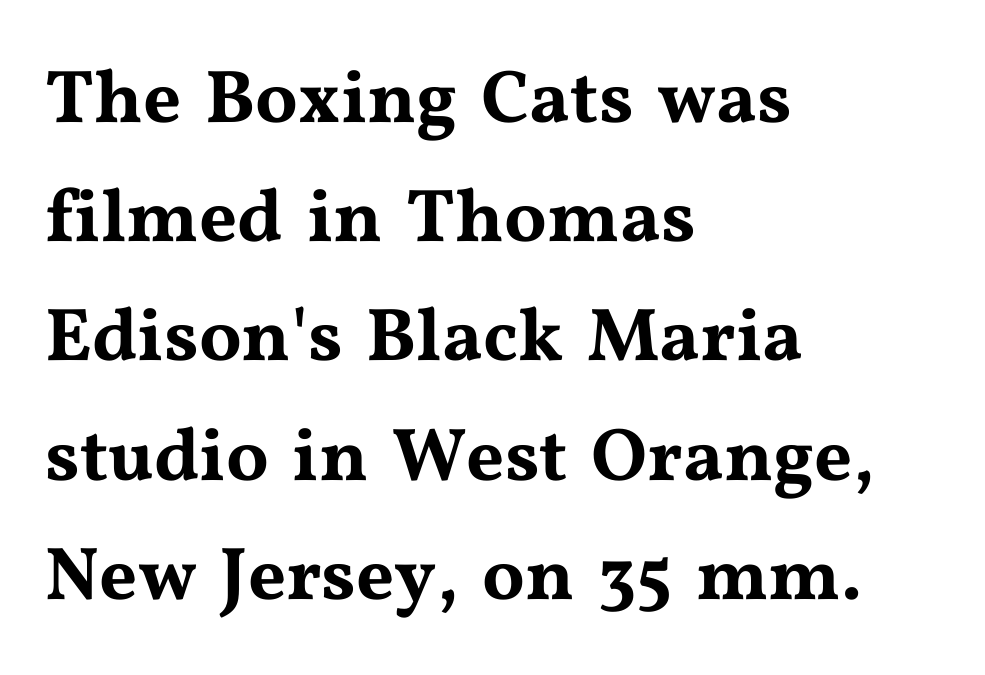
The letters advance in unequal steps, a hallmark of proportional type. Italic: no, the glyphs are upright roman. Successive baselines arrive at the customary interval. Typographically, this falls in the serif category.
